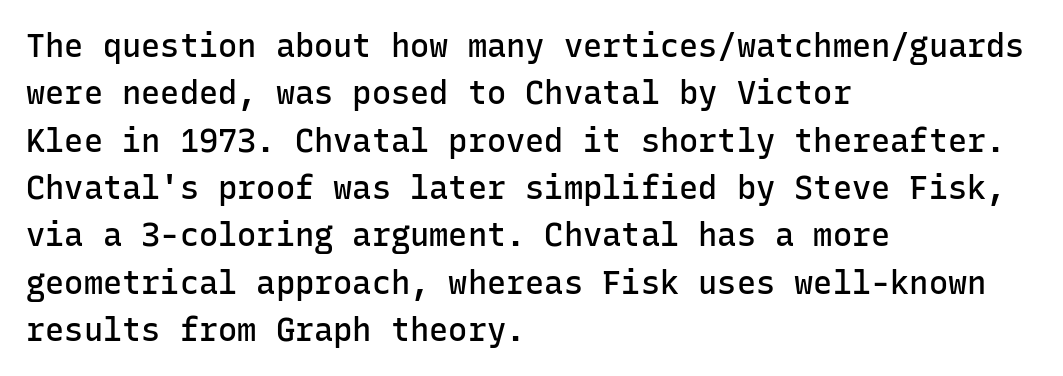
Q: Is the text bold? A: Semi-bold.
Q: Is the text italic (slanted)? A: No, it is upright.
Q: Is the typeface a serif or a sans-serif typeface? A: Sans-serif.
Q: Is the text underlined? A: No.
Q: How is the paragraph aligned? A: Left-aligned.
Q: Is the spacing between letters normal or unusually wide? A: Normal.
Q: Is the spacing between lines tight, normal or loose? A: Normal.
Q: Width (condensed, normal, or wide)? A: Normal.
Q: Stroke contrast? A: Low.
Q: x-height? A: Medium.
Q: Monospaced? A: Yes.
